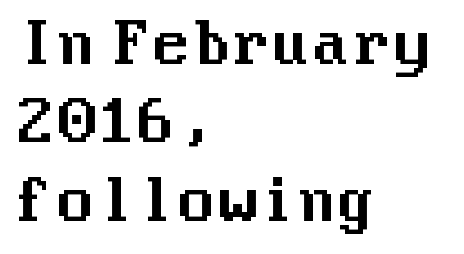
Q: Is the text italic (slanted)? A: No, it is upright.
Q: Is the typeface a serif or a sans-serif typeface? A: Sans-serif.
Q: Is the text underlined? A: No.
Q: How is the paragraph aligned? A: Left-aligned.
Q: Is the spacing between letters normal or unusually wide? A: Normal.
Q: Is the spacing between lines tight, normal or loose? A: Normal.
Q: Width (condensed, normal, or wide)? A: Normal.
Q: Stroke contrast? A: Medium.
Q: x-height? A: Medium.
